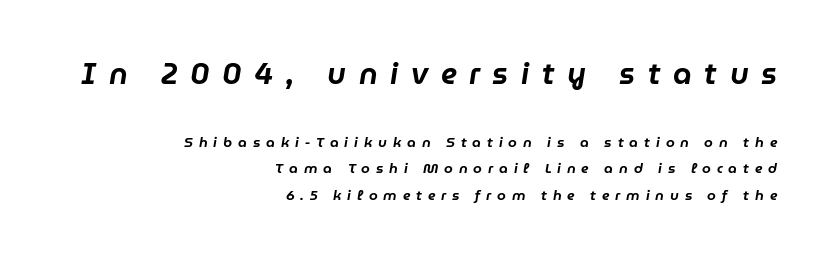
Q: Is the text italic (slanted)? A: Yes, it leans right by about 9 degrees.
Q: Is the text underlined? A: No.
Q: How is the paragraph aligned? A: Right-aligned.
Q: Is the spacing between letters normal or unusually wide? A: Unusually wide.
Q: Which block of text is set in a larger size, the first (top) or the second (bottom)? A: The first (top) one.
Q: Width (condensed, normal, or wide)? A: Normal.
Q: Stroke contrast? A: Low.
Q: x-height? A: Medium.
Q: Monospaced? A: No.
